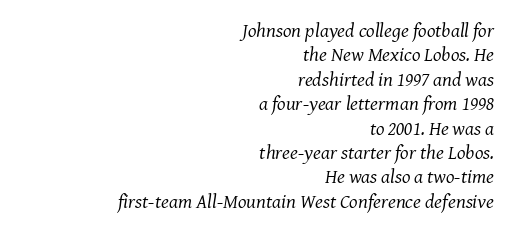
{"italic": "yes", "lean": "right", "slant_degrees": 7, "bold": "no", "underline": "no", "align": "right", "line_spacing_ratio": 1.22, "letter_spacing": "normal", "letter_spacing_em": 0.0, "glyph_px": 20}
